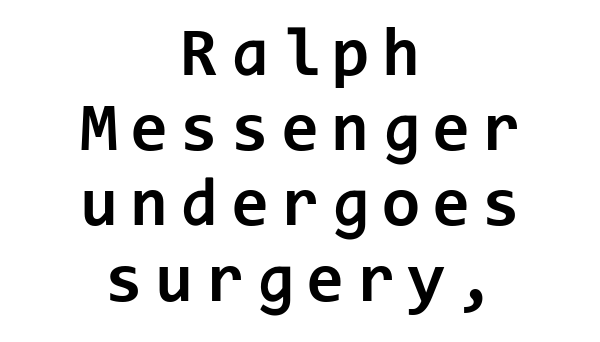
The image shows 69 px bold sans-serif type, upright, monospaced; set centered, tight line spacing (1.09x), not underlined; low stroke contrast and a medium x-height.
